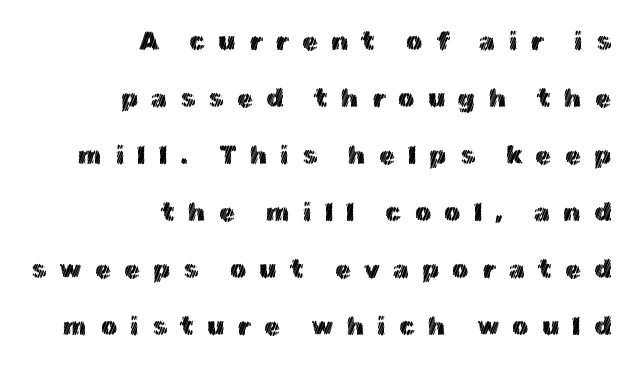
{"italic": "no", "underline": "no", "align": "right", "line_spacing": "loose", "line_spacing_ratio": 2.19, "letter_spacing": "wide", "letter_spacing_em": 0.5, "glyph_px": 26}
